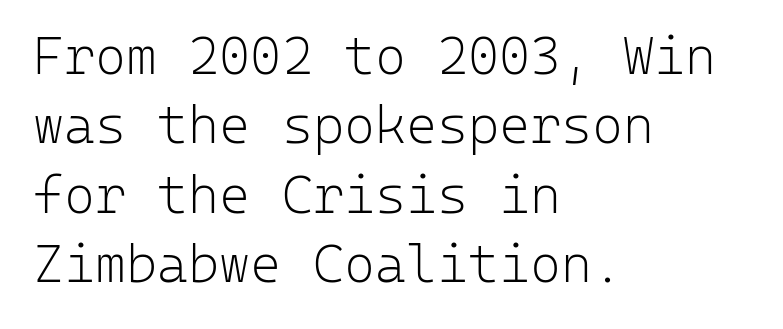
{"serif": "no", "italic": "no", "bold": "no", "weight": "light", "width": "normal", "stroke_contrast": "low", "x_height": "medium", "monospaced": "yes", "underline": "no", "align": "left", "line_spacing": "normal", "line_spacing_ratio": 1.31, "letter_spacing": "normal", "letter_spacing_em": 0.0, "glyph_px": 53}
